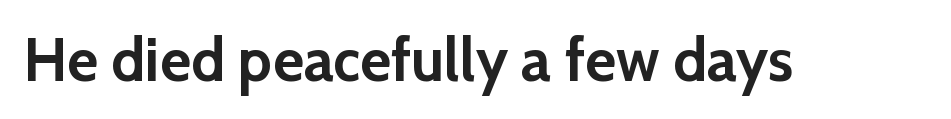
Plain, unruled lines of type. The rendering uses natural spacing where letterforms have individual widths. Nobody touched the tracking dial on this one. In terms of posture, this sample is upright. Classification — sans serif. Each glyph is drawn with heavy, bold strokes.
